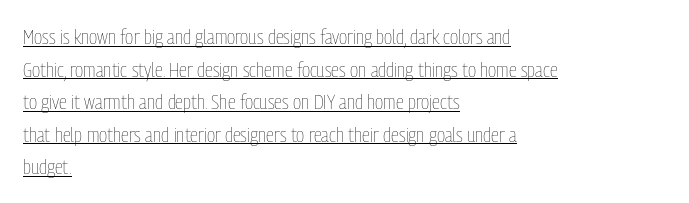
Weight: in the light-to-regular range. Italic: no, the glyphs are upright roman. Does the leading feel generous? No, just average. The line texture is even and compact thanks to regular tracking. The rendering uses the underline text-decoration. Line starts are locked; line ends wander.
